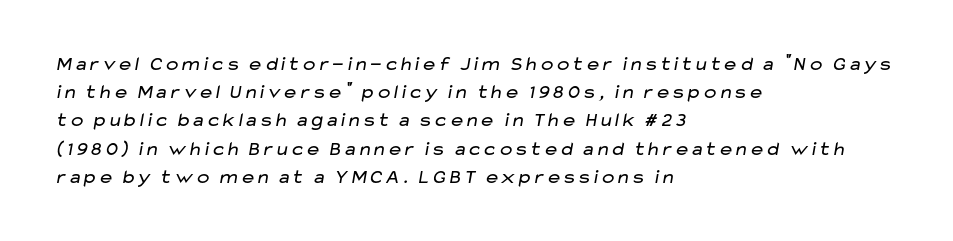
{"bold": "no", "underline": "no", "align": "left", "line_spacing": "normal", "line_spacing_ratio": 1.41, "letter_spacing": "normal", "letter_spacing_em": 0.0, "glyph_px": 20}
